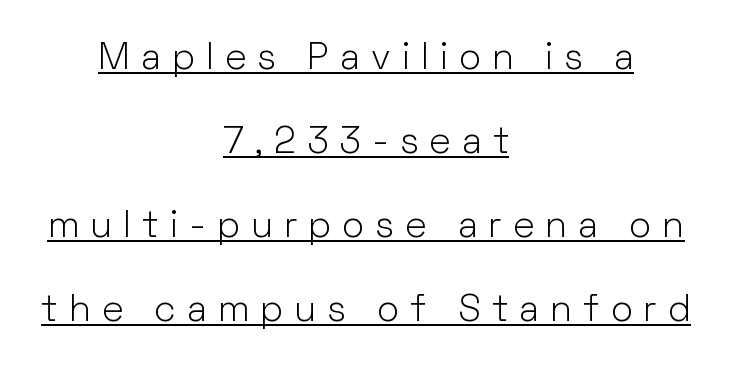
The designer went with a sans here, leaving each stem footless. Widely set lines give the paragraph a tall, airy silhouette. Glance below the letters and you will spot a drawn line. Upright lettering throughout. A centered setting, common on invitations and titles, is used for this passage. These lines are rendered in a variable-pitch font.
